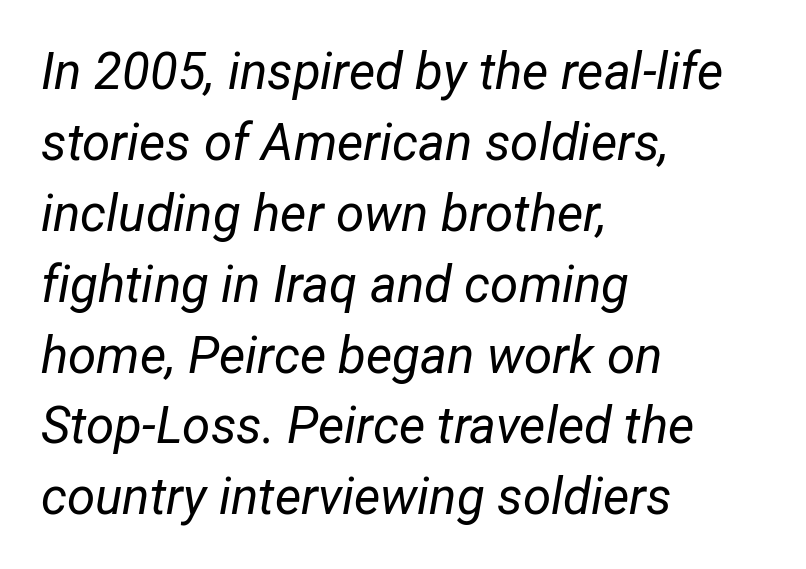
The passage shown stacks its lines at a standard gap. Check the space under the baseline: it is left empty. A typesetter would call this proportional, since set widths differ per character. Caption: face not bold, strokes unweighted.
